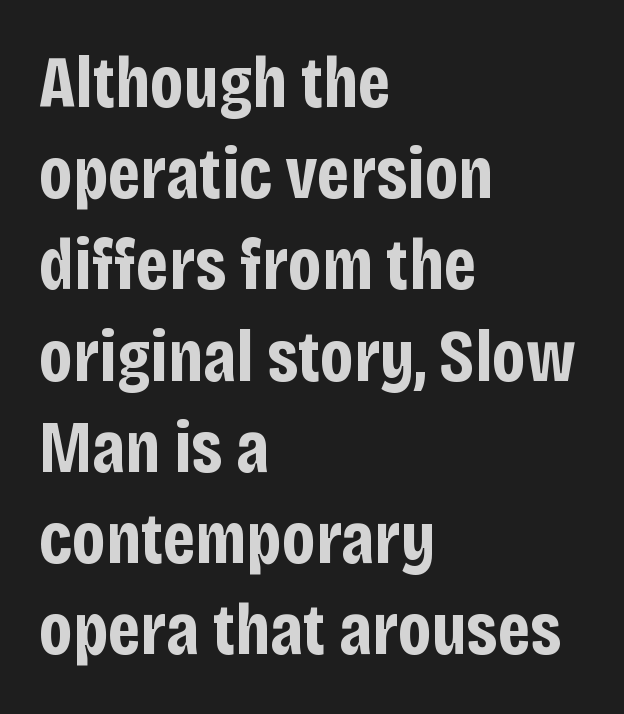
{"serif": "no", "italic": "no", "bold": "yes", "weight": "bold", "width": "condensed", "stroke_contrast": "low", "x_height": "large", "monospaced": "no", "underline": "no", "align": "left", "line_spacing": "normal", "line_spacing_ratio": 1.25, "letter_spacing": "normal", "letter_spacing_em": 0.0, "glyph_px": 73}
